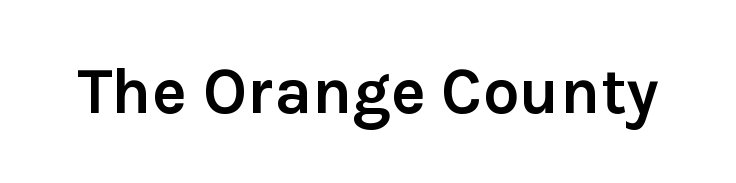
Each word holds together tightly as a unit, with standard inter-letter gaps. Do the characters align in a grid? No, the font is proportional. Weight check: bold — yes, fully. Type without underlining. To sum up the face: it is a sans, with no serifs.
